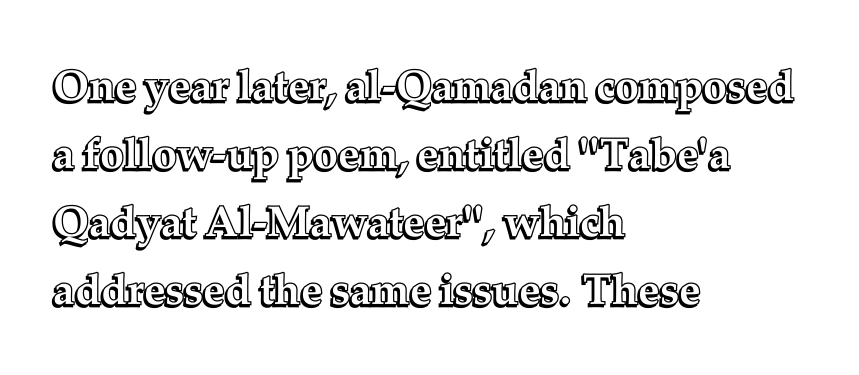
The rows are spaced the way most documents space them. The letters advance in unequal steps, a hallmark of proportional type. Observe the ordinary spacing: letters are neighbours, not strangers. Beneath every word, the page is bare. If you drew a ruler down the left edge, every line would touch it. Upright lettering throughout.
